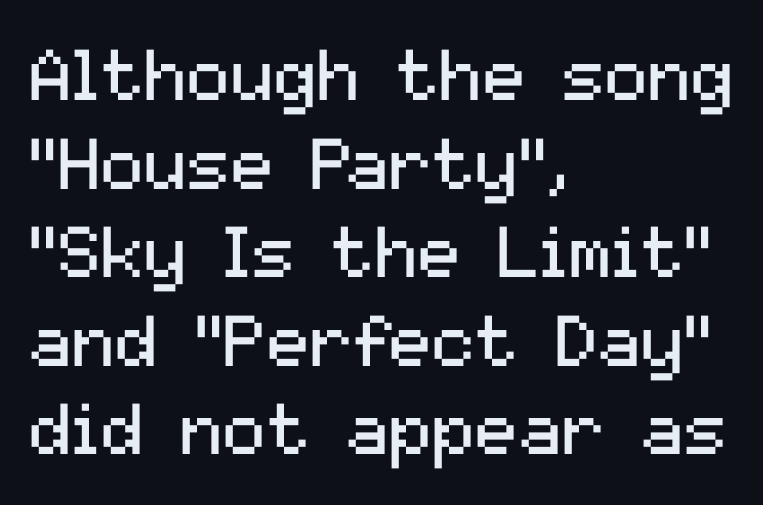
The image shows 72 px regular-weight sans-serif type, upright; set left-aligned, line spacing 1.23x, normal letter spacing, not underlined; medium stroke contrast and a medium x-height.
